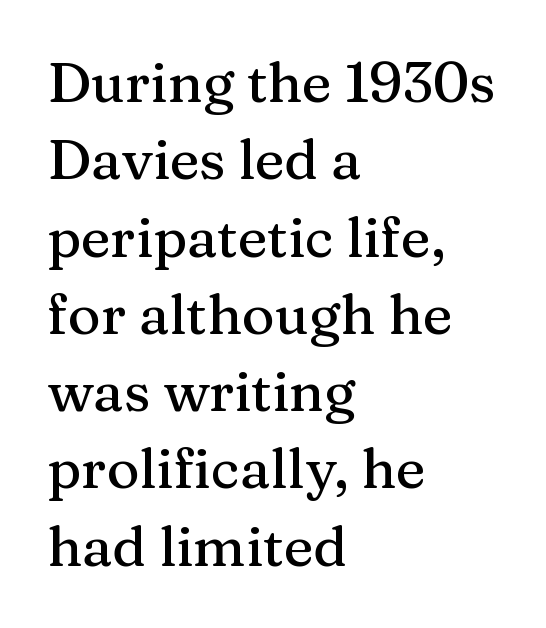
{"serif": "yes", "italic": "no", "width": "normal", "stroke_contrast": "medium", "x_height": "medium", "monospaced": "no", "underline": "no", "align": "left", "line_spacing": "normal", "line_spacing_ratio": 1.38, "letter_spacing": "normal", "letter_spacing_em": 0.0, "glyph_px": 56}
